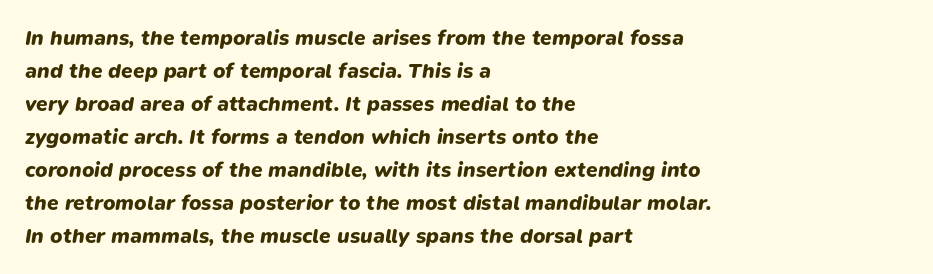
The image shows 21 px bold type, italic (leaning right); set left-aligned, normal line spacing (1.57x), normal letter spacing, not underlined.
